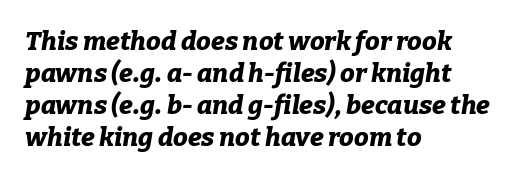
{"italic": "yes", "lean": "right", "slant_degrees": 9, "bold": "yes", "underline": "no", "align": "left", "line_spacing_ratio": 1.23, "letter_spacing": "normal", "letter_spacing_em": 0.0, "glyph_px": 26}
